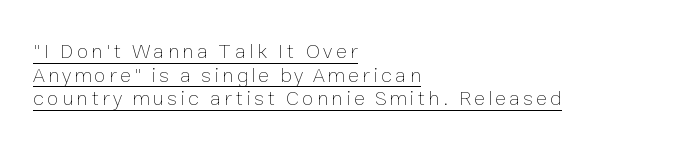
Every character sits straight up, as roman type does. What decoration does the sample have? An underline. Is the type heavy? It reads as light-to-regular instead. The rendering uses a small line-height, squeezing the rows.
